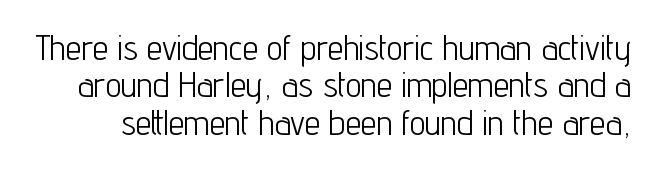
{"serif": "no", "italic": "no", "bold": "no", "weight": "light", "width": "condensed", "stroke_contrast": "low", "x_height": "medium", "monospaced": "no", "underline": "no", "line_spacing": "tight", "line_spacing_ratio": 1.07, "letter_spacing": "normal", "letter_spacing_em": 0.0, "glyph_px": 35}
